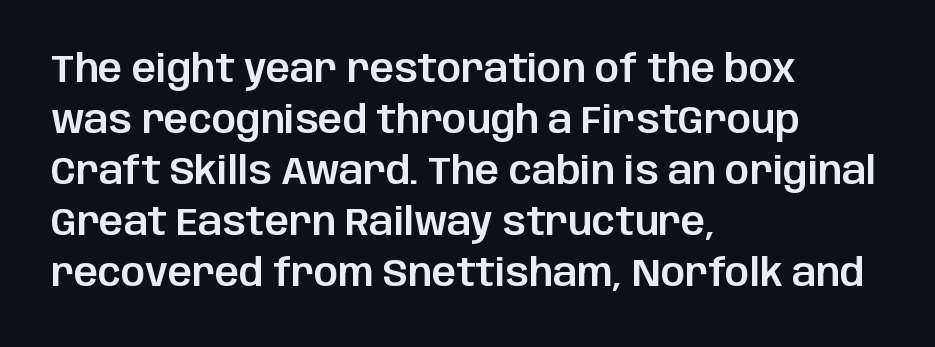
The image shows 38 px sans-serif type, upright; set left-aligned, normal line spacing (1.34x), normal letter spacing, not underlined; low stroke contrast and a large x-height.
